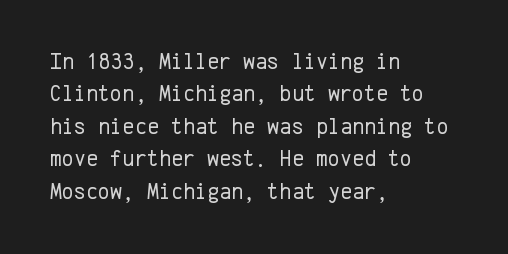
{"italic": "no", "bold": "no", "underline": "no", "align": "left", "line_spacing": "normal", "line_spacing_ratio": 1.41, "letter_spacing": "normal", "letter_spacing_em": 0.0, "glyph_px": 23}
